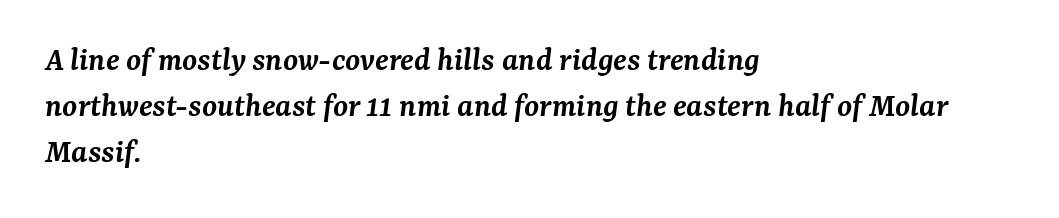
The image shows 34 px semibold serif type, italic (leaning right); set left-aligned, normal line spacing (1.36x), normal letter spacing, not underlined; medium stroke contrast and a medium x-height.
